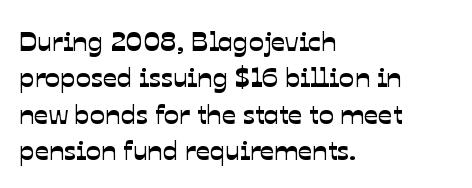
The image shows 28 px sans-serif type; set left-aligned, normal line spacing (1.3x), normal letter spacing, not underlined; low stroke contrast and a medium x-height.
